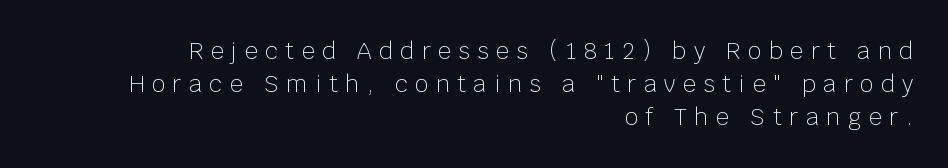
Q: Is the text bold? A: No.
Q: Is the text italic (slanted)? A: No, it is upright.
Q: Is the text underlined? A: No.
Q: How is the paragraph aligned? A: Right-aligned.
Q: Is the spacing between letters normal or unusually wide? A: Unusually wide.
Q: Is the spacing between lines tight, normal or loose? A: Normal.
